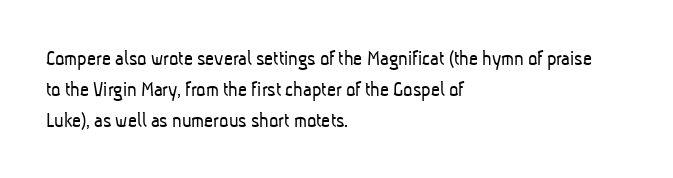
Q: Is the text bold? A: No.
Q: Is the text underlined? A: No.
Q: How is the paragraph aligned? A: Left-aligned.
Q: Is the spacing between letters normal or unusually wide? A: Normal.
Q: Is the spacing between lines tight, normal or loose? A: Normal.
